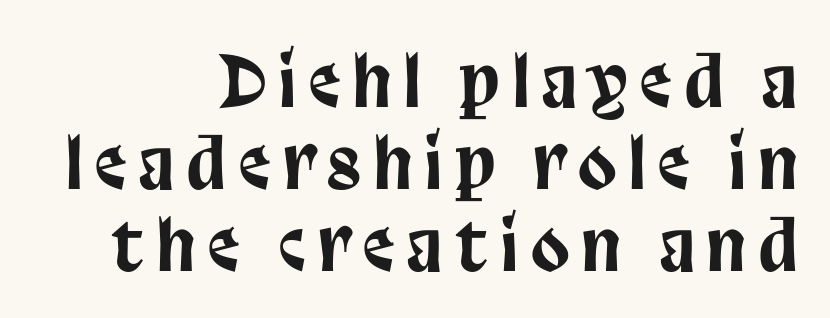
{"serif": "no", "italic": "no", "width": "condensed", "stroke_contrast": "low", "x_height": "large", "monospaced": "no", "underline": "no", "align": "right", "line_spacing_ratio": 1.17, "glyph_px": 70}
